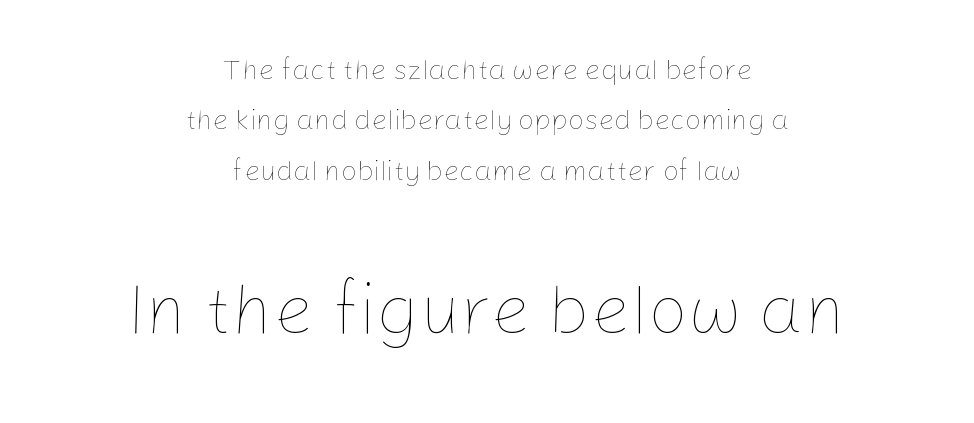
Character widths vary here, with narrow letters taking less room than wide ones. Line starts and ends both wander, symmetrically. Stems here are at most as thick as an everyday book face. Words float on clear page, feet unadorned. In this sample the second text group is rendered at the bigger scale.
